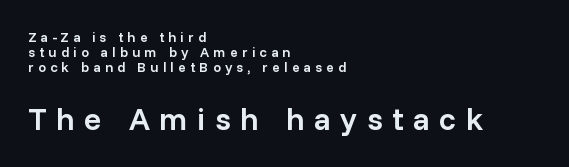
{"serif": "no", "italic": "no", "bold": "semi", "weight": "semibold", "width": "normal", "stroke_contrast": "low", "x_height": "medium", "monospaced": "no", "underline": "no", "align": "left", "line_spacing": "tight", "line_spacing_ratio": 1.06, "letter_spacing": "wide", "letter_spacing_em": 0.3, "larger_block": "second", "size_ratio": 2.29, "glyph_px": 32}
